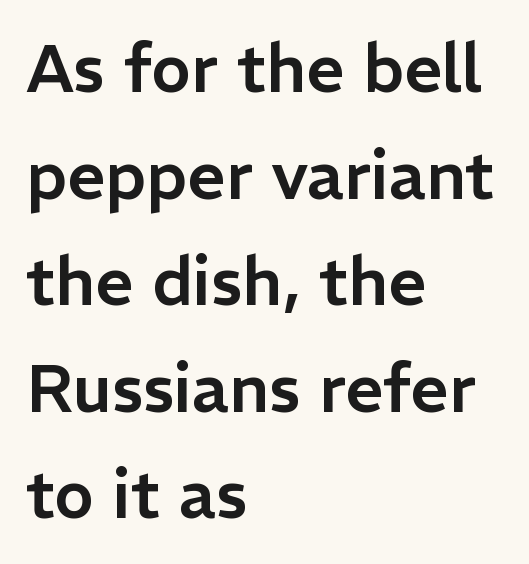
The image shows 67 px sans-serif type, upright; set left-aligned, normal line spacing (1.59x), normal letter spacing, not underlined; low stroke contrast and a medium x-height.
